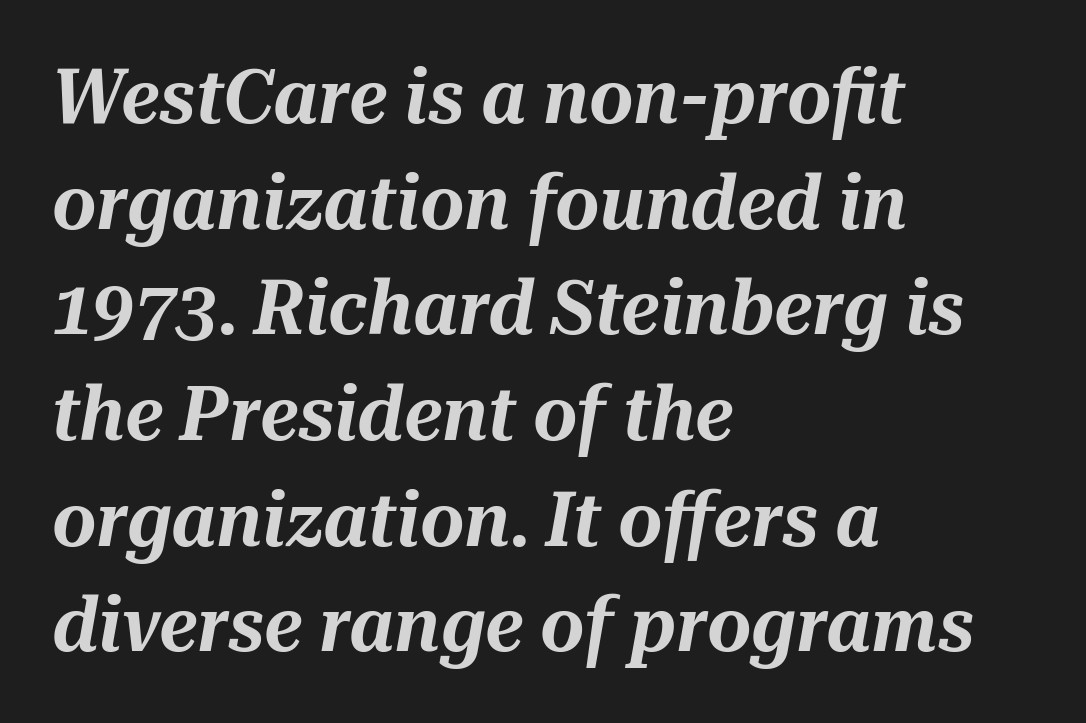
The image shows 76 px text type, italic (leaning right); set left-aligned, normal line spacing (1.39x), normal letter spacing, not underlined; medium stroke contrast and a medium x-height.
